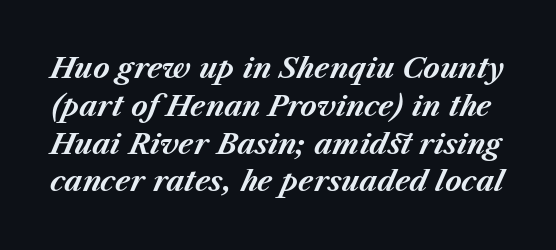
Q: Is the text bold? A: Yes.
Q: Is the text italic (slanted)? A: Yes, it leans right by about 23 degrees.
Q: Is the text underlined? A: No.
Q: Is the spacing between letters normal or unusually wide? A: Normal.
Q: Is the spacing between lines tight, normal or loose? A: Normal.
Q: Width (condensed, normal, or wide)? A: Normal.
Q: Stroke contrast? A: Medium.
Q: x-height? A: Medium.
Q: Monospaced? A: No.
